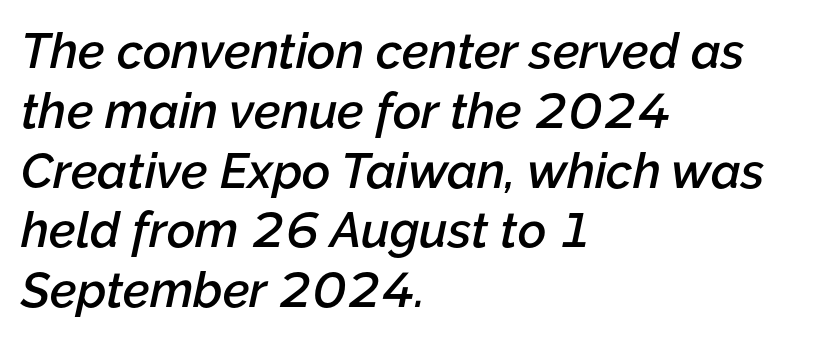
The space beneath each line is pristine and unruled. Every row of glyphs begins at an identical x-position on the left. In terms of weight, the rendering is demibold, just under bold. The horizontal fit of the characters is conventional and even. The face used here is proportionally spaced, like ordinary book or web type. Quick note: italic.
